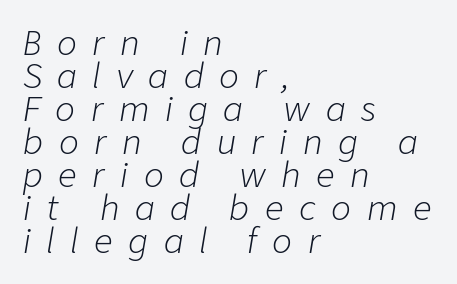
{"italic": "yes", "lean": "right", "slant_degrees": 9, "bold": "no", "weight": "light", "width": "normal", "stroke_contrast": "low", "x_height": "medium", "monospaced": "no", "underline": "no", "align": "left", "line_spacing": "tight", "line_spacing_ratio": 1.0, "letter_spacing": "wide", "letter_spacing_em": 0.47, "glyph_px": 33}
